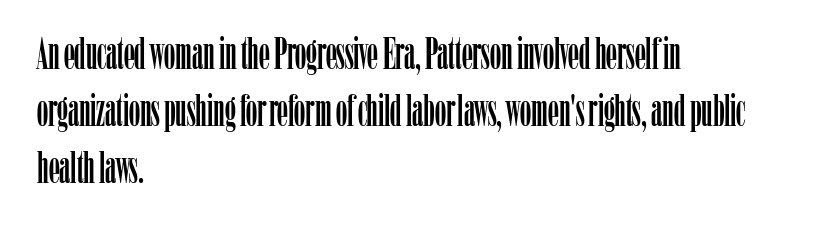
Q: Is the text italic (slanted)? A: No, it is upright.
Q: Is the typeface a serif or a sans-serif typeface? A: Serif.
Q: Is the text underlined? A: No.
Q: How is the paragraph aligned? A: Left-aligned.
Q: Is the spacing between letters normal or unusually wide? A: Normal.
Q: Is the spacing between lines tight, normal or loose? A: Normal.
Q: Width (condensed, normal, or wide)? A: Condensed.
Q: Stroke contrast? A: Low.
Q: x-height? A: Medium.
Q: Monospaced? A: No.
